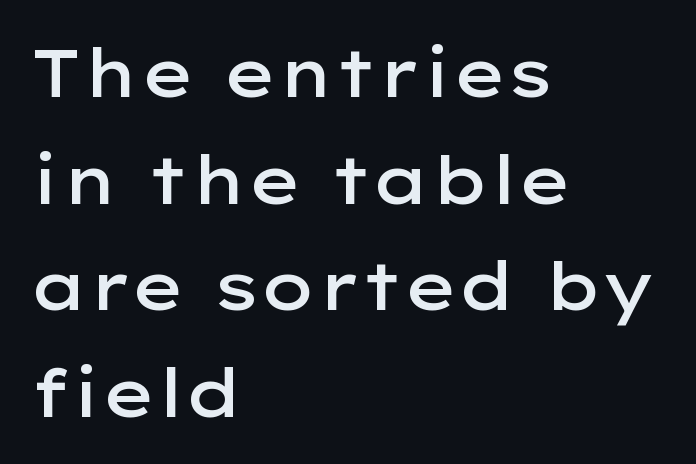
A bare baseline throughout the passage. If you drew a line through each stem, it would be perfectly vertical. Varying glyph widths throughout — classic text-font behaviour. The font is running at a semibold setting, under full bold. What kind of face is this? One without serifs — a sans.
